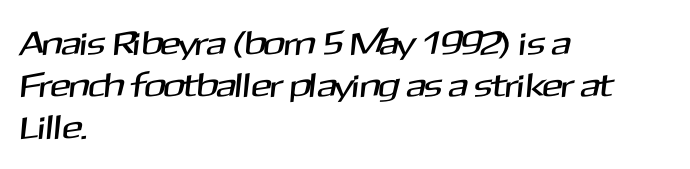
The image shows 34 px sans-serif type; set left-aligned, line spacing 1.24x, normal letter spacing, not underlined; medium stroke contrast and a medium x-height.
